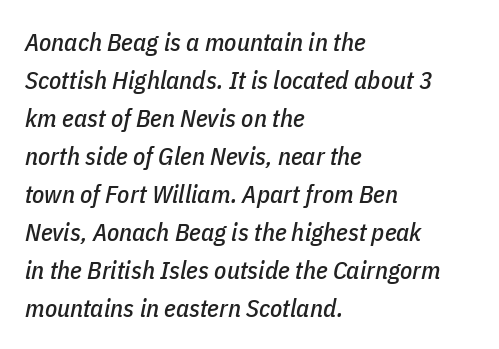
Q: Is the text italic (slanted)? A: Yes, it leans right by about 11 degrees.
Q: Is the text underlined? A: No.
Q: How is the paragraph aligned? A: Left-aligned.
Q: Is the spacing between letters normal or unusually wide? A: Normal.
Q: Is the spacing between lines tight, normal or loose? A: Normal.
